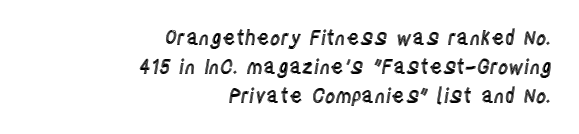
Q: Is the text italic (slanted)? A: Yes.
Q: Is the text underlined? A: No.
Q: How is the paragraph aligned? A: Right-aligned.
Q: Is the spacing between letters normal or unusually wide? A: Normal.
Q: Is the spacing between lines tight, normal or loose? A: Normal.
